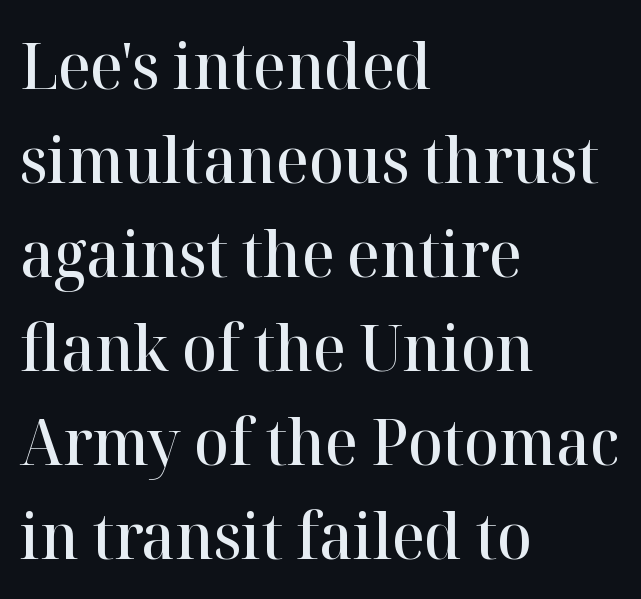
{"serif": "yes", "italic": "no", "bold": "semi", "weight": "semibold", "width": "normal", "stroke_contrast": "high", "x_height": "medium", "monospaced": "no", "underline": "no", "align": "left", "line_spacing": "normal", "line_spacing_ratio": 1.47, "letter_spacing": "normal", "letter_spacing_em": 0.0, "glyph_px": 64}
